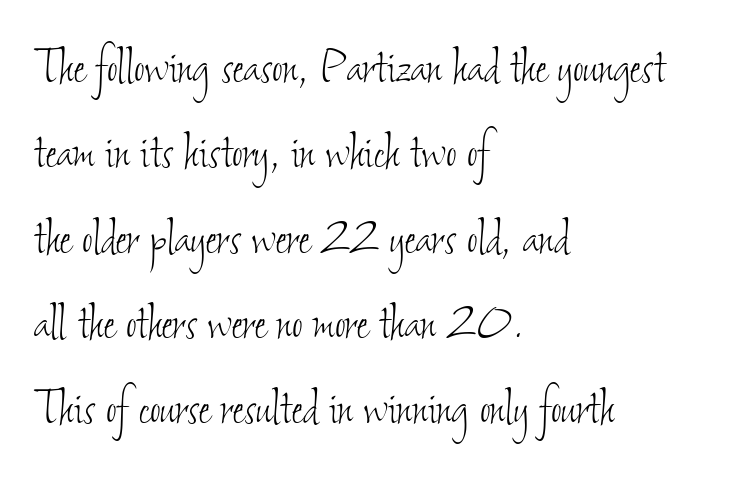
Q: Is the text bold? A: No.
Q: Is the text underlined? A: No.
Q: How is the paragraph aligned? A: Left-aligned.
Q: Is the spacing between letters normal or unusually wide? A: Normal.
Q: Is the spacing between lines tight, normal or loose? A: Normal.
Q: Width (condensed, normal, or wide)? A: Condensed.
Q: Stroke contrast? A: Low.
Q: x-height? A: Small.
Q: Monospaced? A: No.
